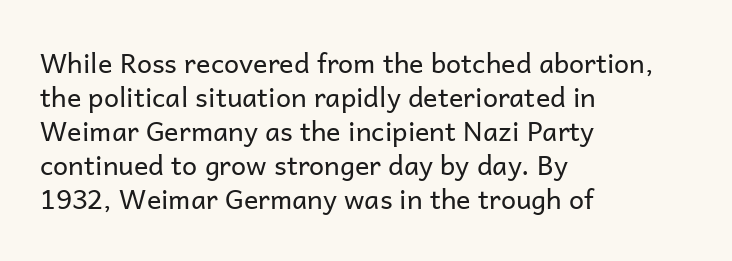
The image shows 27 px text type, upright; set left-aligned, normal line spacing (1.26x), normal letter spacing, not underlined.
